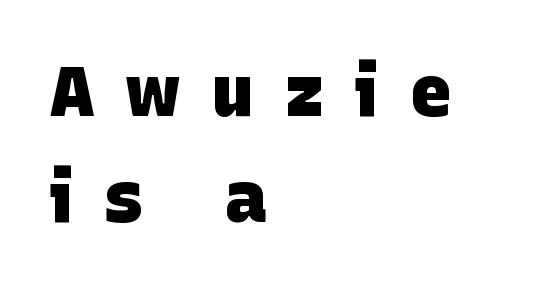
The image shows 70 px heavy sans-serif type; set left-aligned, normal line spacing (1.51x), unusually wide letter spacing (+0.44 em), not underlined; low stroke contrast and a large x-height.
